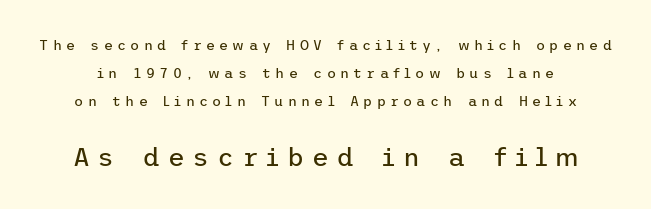
The image shows 26 px text type, upright; set loose line spacing (2.0x), unusually wide letter spacing (+0.3 em), not underlined; the second (bottom) block is 1.86x larger.
